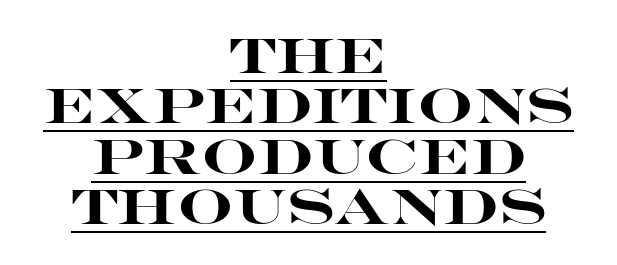
The image shows 49 px heavy, wide type, upright; set centered, tight line spacing (1.03x), normal letter spacing, underlined; high stroke contrast and a large x-height.
